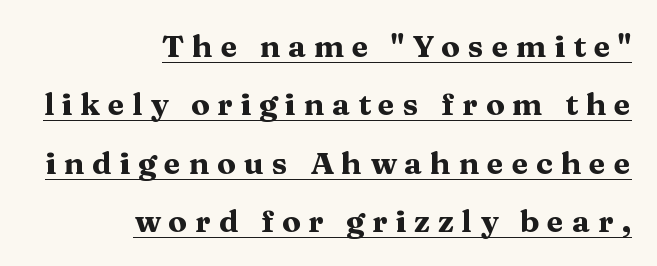
The face used here is proportionally spaced, like ordinary book or web type. Is there an underline? Yes — a line sits under the letters. What weight is shown? A full bold with thick strokes. If you drew a line through each stem, it would be perfectly vertical. The paragraph shown leans on its right margin. These lines have a slow, spaced-out rhythm from letter to letter.
